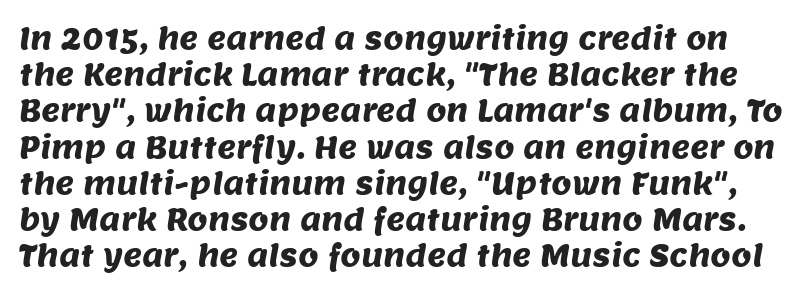
The image shows 29 px sans-serif type; set normal line spacing (1.25x), normal letter spacing, not underlined; medium stroke contrast and a large x-height.
